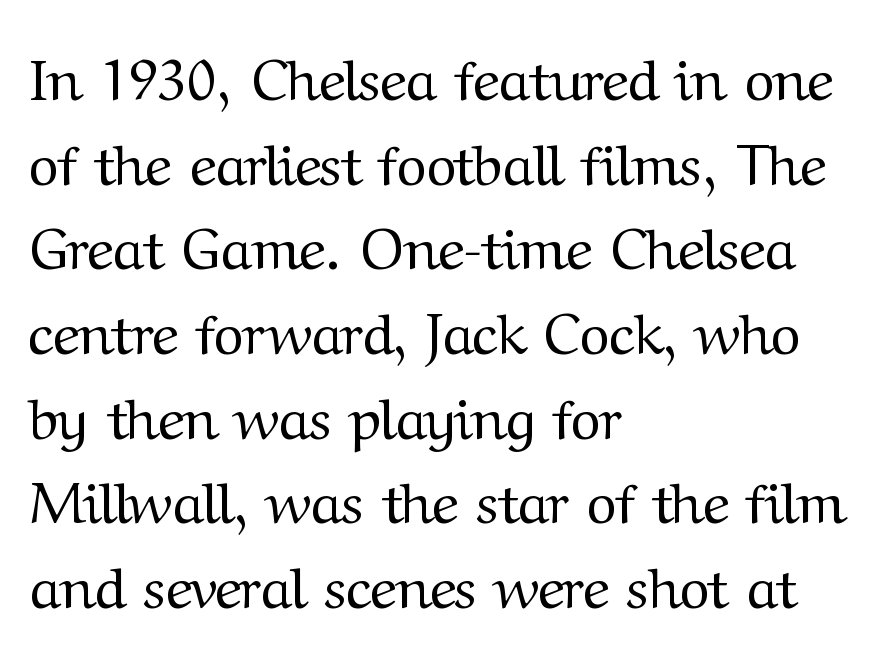
Q: Is the text bold? A: No.
Q: Is the text italic (slanted)? A: No, it is upright.
Q: Is the typeface a serif or a sans-serif typeface? A: Serif.
Q: Is the text underlined? A: No.
Q: How is the paragraph aligned? A: Left-aligned.
Q: Is the spacing between letters normal or unusually wide? A: Normal.
Q: Is the spacing between lines tight, normal or loose? A: Normal.
Q: Width (condensed, normal, or wide)? A: Normal.
Q: Stroke contrast? A: Medium.
Q: x-height? A: Medium.
Q: Monospaced? A: No.
